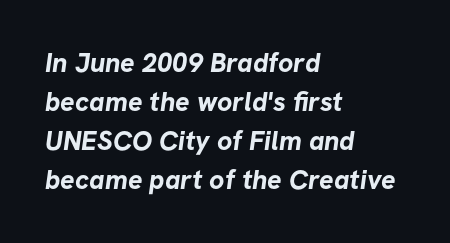
The image shows 27 px bold type; set left-aligned, normal line spacing (1.44x), normal letter spacing, not underlined.
